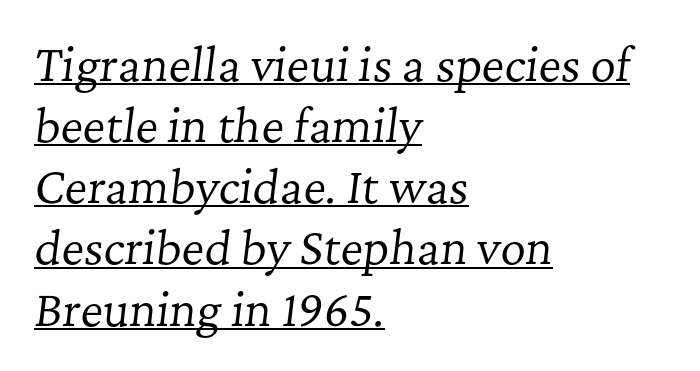
The image shows 44 px regular-weight serif type, italic (leaning right); set left-aligned, normal line spacing (1.39x), normal letter spacing, underlined; low stroke contrast and a medium x-height.
